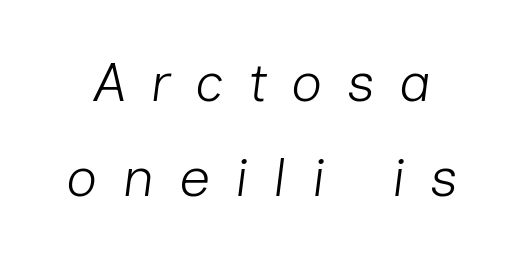
Q: Is the text bold? A: No.
Q: Is the text italic (slanted)? A: Yes, it leans right by about 7 degrees.
Q: Is the text underlined? A: No.
Q: Is the spacing between letters normal or unusually wide? A: Unusually wide.
Q: Width (condensed, normal, or wide)? A: Normal.
Q: Stroke contrast? A: Low.
Q: x-height? A: Medium.
Q: Monospaced? A: No.
